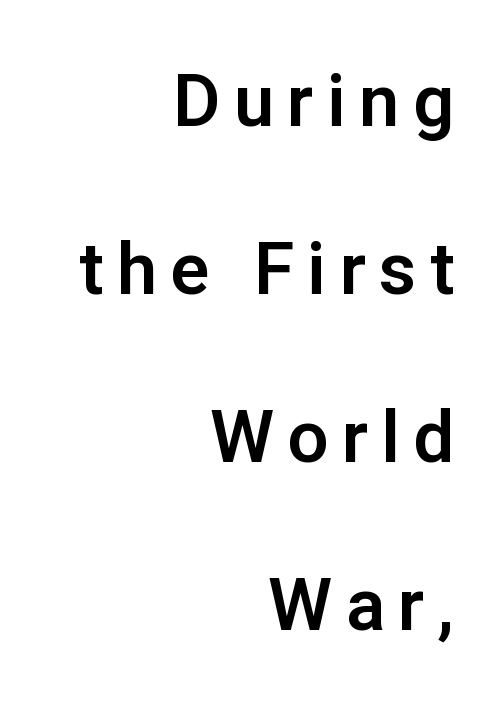
The image shows 73 px sans-serif type, upright; set right-aligned, loose line spacing (2.3x), not underlined; low stroke contrast and a medium x-height.
